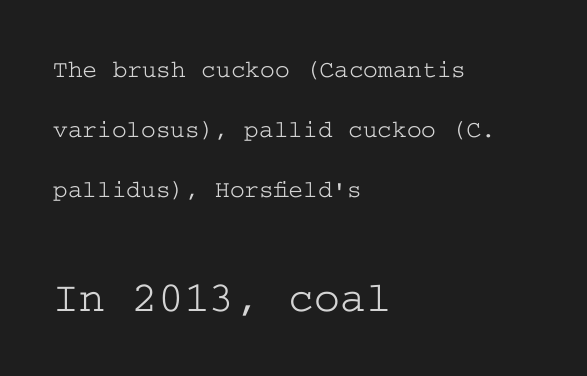
Leading: increased. The face used here appears at its bigger size in the lower chunk. Beneath every word, the page is bare. There is no visible air inserted between adjacent glyphs. The lines in this sample share a left origin and differ only in where they stop. Upright lettering throughout.
